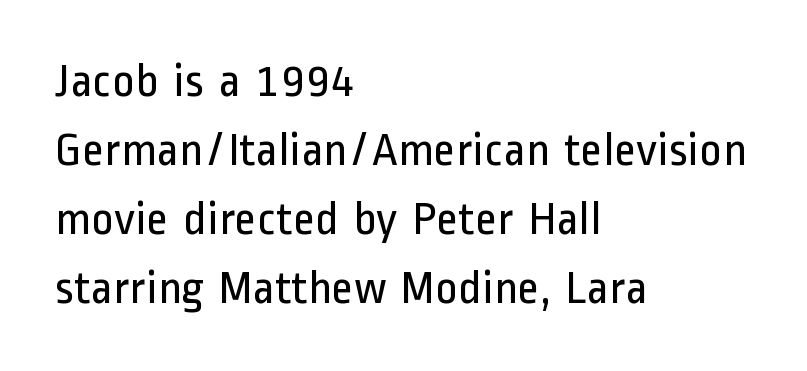
Q: Is the text bold? A: No.
Q: Is the text italic (slanted)? A: No, it is upright.
Q: Is the typeface a serif or a sans-serif typeface? A: Sans-serif.
Q: Is the text underlined? A: No.
Q: How is the paragraph aligned? A: Left-aligned.
Q: Is the spacing between letters normal or unusually wide? A: Normal.
Q: Is the spacing between lines tight, normal or loose? A: Normal.
Q: Width (condensed, normal, or wide)? A: Condensed.
Q: Stroke contrast? A: Low.
Q: x-height? A: Medium.
Q: Monospaced? A: No.
